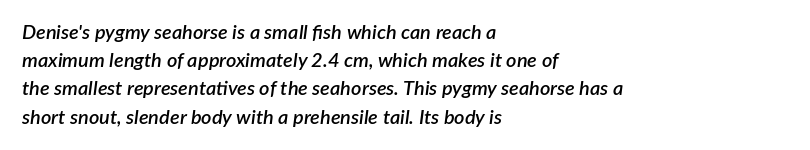
Weight: semibold (demi). The designer left line spacing at the default. Underline: absent. Students, note that the glyphs here touch the page at normal intervals.
